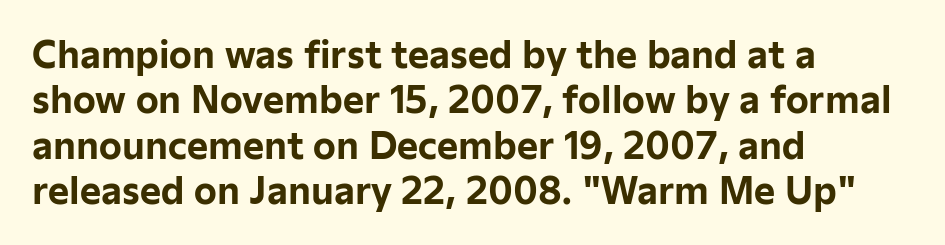
Think of a printed novel: that variable character pitch is what you see here. This rendering features lettering with no underline. Honestly, the row spacing looks completely unremarkable. Plenty of ink on the page — the face is bold.
